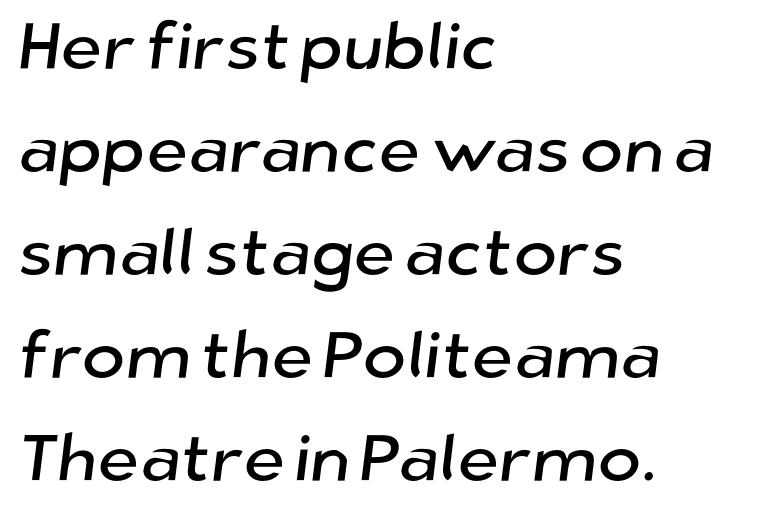
The image shows 66 px sans-serif type; set left-aligned, normal line spacing (1.56x), normal letter spacing, not underlined; low stroke contrast and a medium x-height.
